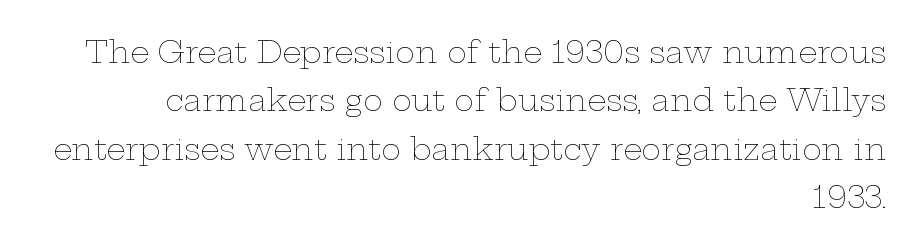
{"italic": "no", "bold": "no", "weight": "thin", "width": "wide", "stroke_contrast": "low", "x_height": "medium", "monospaced": "no", "underline": "no", "align": "right", "line_spacing": "normal", "line_spacing_ratio": 1.61, "letter_spacing": "normal", "letter_spacing_em": 0.0, "glyph_px": 30}
